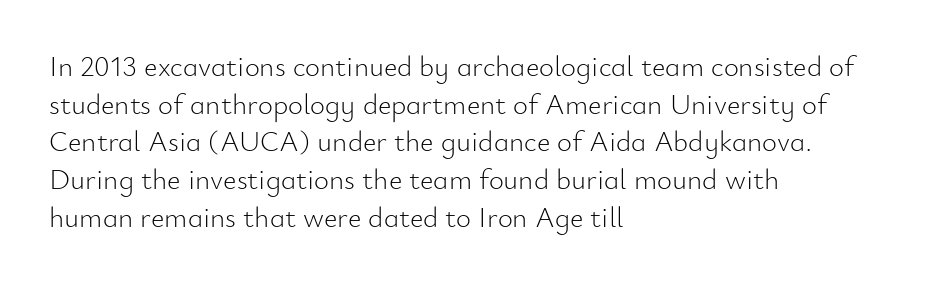
If you drew a ruler down the left edge, every line would touch it. The area under the type is left untouched. It's the straight-up-and-down kind of type. Evenly set lines give the paragraph a standard silhouette. Standard letterfit; no display-style spreading of the glyphs. The face used here is proportionally spaced, like ordinary book or web type.
